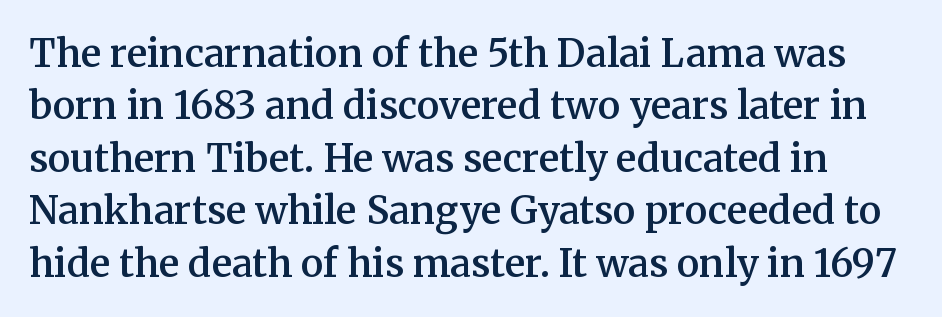
The image shows 38 px semibold serif type, upright; set normal line spacing (1.38x), normal letter spacing, not underlined; medium stroke contrast and a medium x-height.
